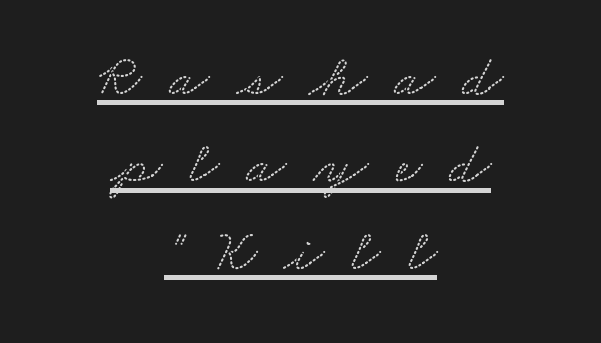
Q: Is the text underlined? A: Yes.
Q: How is the paragraph aligned? A: Centered.
Q: Is the spacing between letters normal or unusually wide? A: Unusually wide.
Q: Is the spacing between lines tight, normal or loose? A: Normal.
Q: Width (condensed, normal, or wide)? A: Wide.
Q: Stroke contrast? A: Low.
Q: x-height? A: Small.
Q: Monospaced? A: No.
